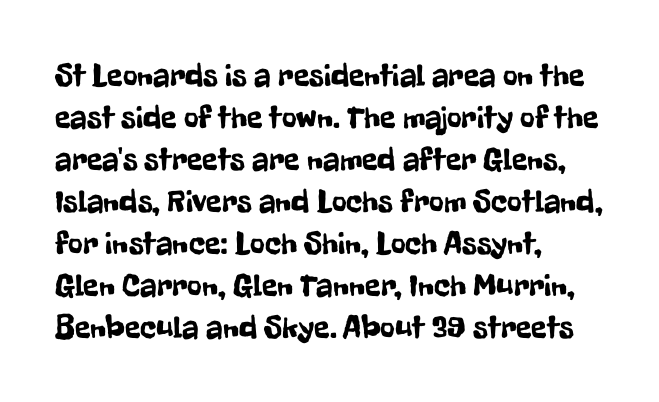
The image shows 32 px condensed sans-serif type, upright; set left-aligned, normal line spacing (1.31x), normal letter spacing, not underlined; low stroke contrast and a medium x-height.
